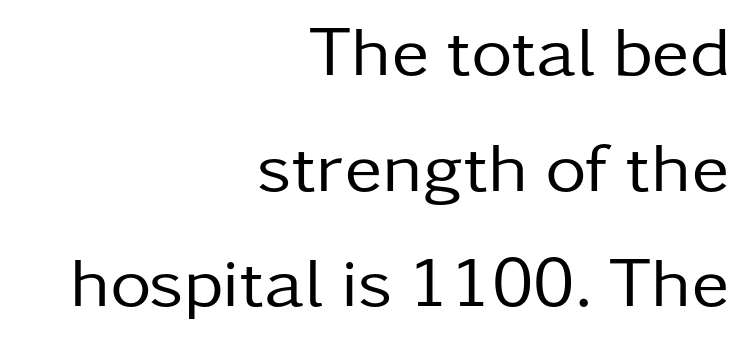
Q: Is the text bold? A: No.
Q: Is the text italic (slanted)? A: No, it is upright.
Q: Is the typeface a serif or a sans-serif typeface? A: Sans-serif.
Q: Is the text underlined? A: No.
Q: How is the paragraph aligned? A: Right-aligned.
Q: Is the spacing between letters normal or unusually wide? A: Normal.
Q: Is the spacing between lines tight, normal or loose? A: Normal.
Q: Width (condensed, normal, or wide)? A: Normal.
Q: Stroke contrast? A: Low.
Q: x-height? A: Medium.
Q: Monospaced? A: No.
